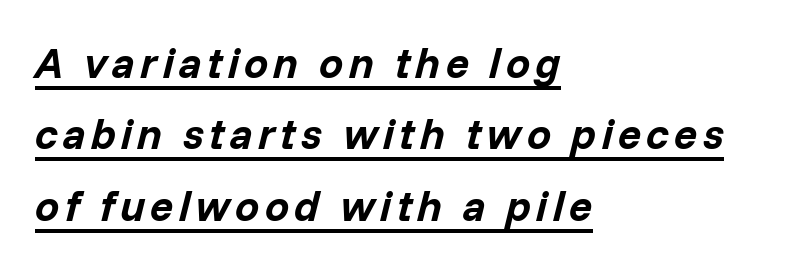
Q: Is the text bold? A: Yes.
Q: Is the text italic (slanted)? A: Yes, it leans right by about 14 degrees.
Q: Is the text underlined? A: Yes.
Q: How is the paragraph aligned? A: Left-aligned.
Q: Is the spacing between lines tight, normal or loose? A: Normal.
Q: Width (condensed, normal, or wide)? A: Normal.
Q: Stroke contrast? A: Low.
Q: x-height? A: Medium.
Q: Monospaced? A: No.
